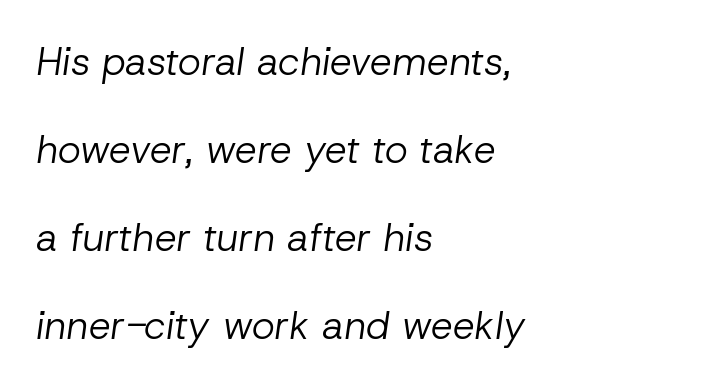
Character widths vary here, with narrow letters taking less room than wide ones. Horizontally, the lines are justified to the leading edge only. Notice how the stems are inclined rather than vertical — that's the hallmark of italics. Only glyphs here, with clear space below each row. Glyph-to-glyph distance matches everyday printed text. The rendering uses a large line-height, opening up the rows.
